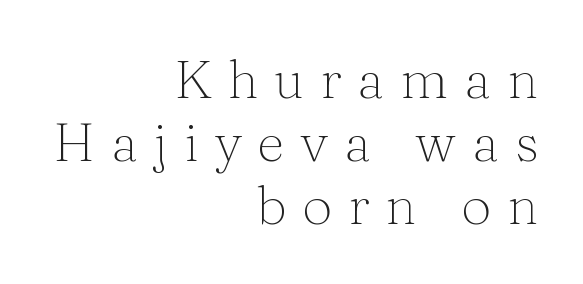
Q: Is the text bold? A: No.
Q: Is the text italic (slanted)? A: No, it is upright.
Q: Is the typeface a serif or a sans-serif typeface? A: Serif.
Q: Is the text underlined? A: No.
Q: How is the paragraph aligned? A: Right-aligned.
Q: Is the spacing between letters normal or unusually wide? A: Unusually wide.
Q: Width (condensed, normal, or wide)? A: Normal.
Q: Stroke contrast? A: Medium.
Q: x-height? A: Medium.
Q: Monospaced? A: No.
